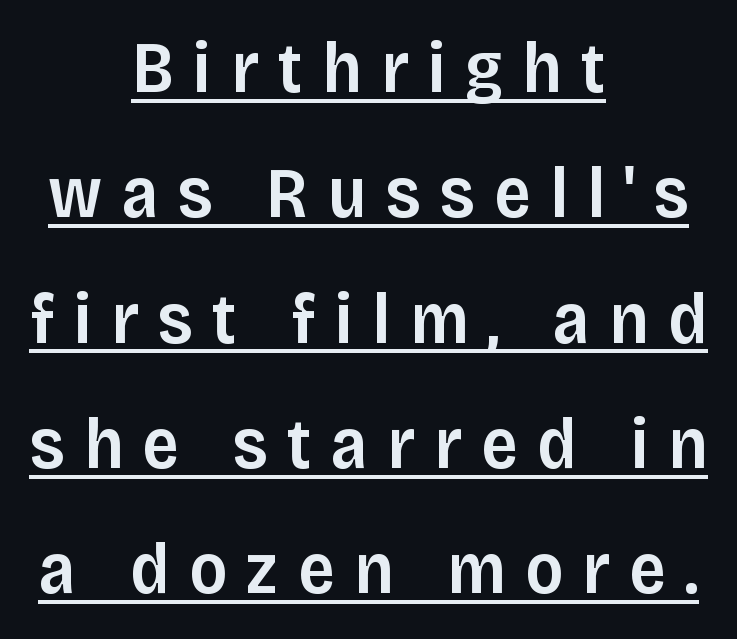
Words appear elongated and porous because spacing is wide. The letters are semibold — heavier than regular but short of a full bold. I'd call this a sans setting — the letters go barefoot. The lettering stays uniformly vertical, giving the passage a roman look.
